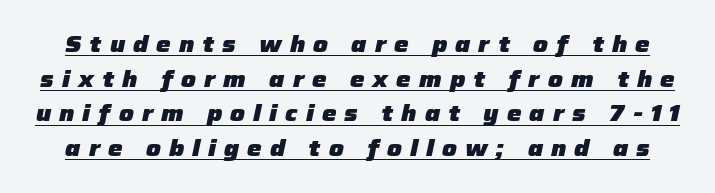
Check the space under the baseline: a stroke is drawn there. Short note: letters widely spaced. Would a proofreader flag this as italicized? Yes. The rendering uses a bold face; every stroke is thick and dark. Normally led — the rows are evenly, conventionally spaced.
